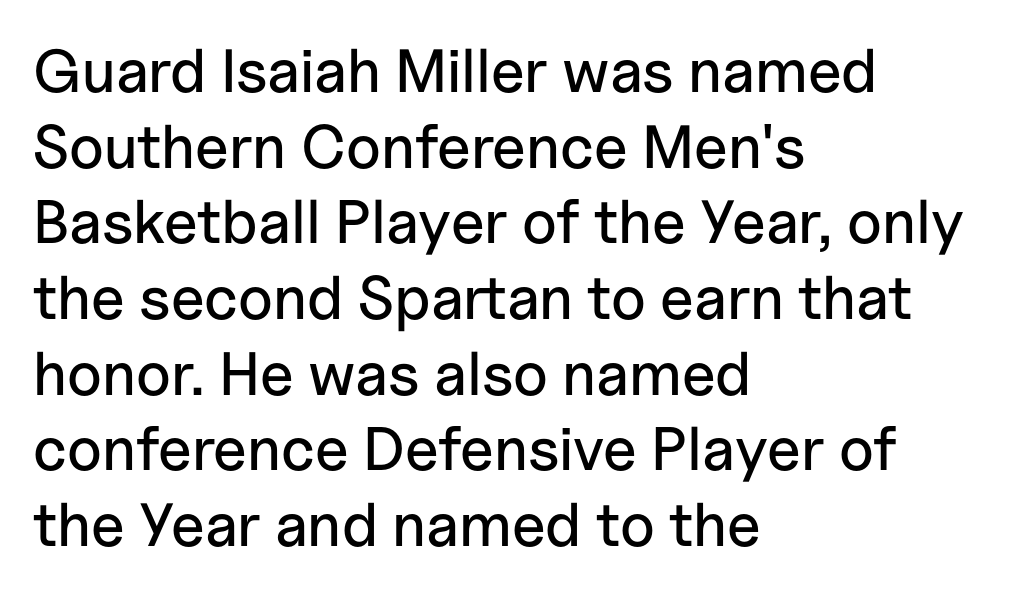
{"serif": "no", "italic": "no", "width": "normal", "stroke_contrast": "low", "x_height": "medium", "monospaced": "no", "underline": "no", "align": "left", "line_spacing_ratio": 1.24, "letter_spacing": "normal", "letter_spacing_em": 0.0, "glyph_px": 61}
